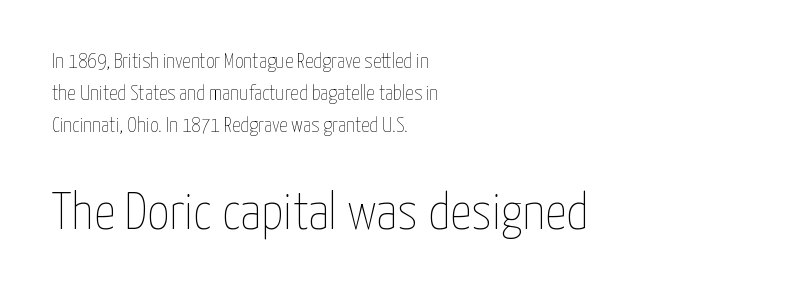
The image shows 53 px thin, condensed type, upright; set left-aligned, normal line spacing (1.52x), normal letter spacing, not underlined; the second (bottom) block is 2.52x larger; low stroke contrast and a medium x-height.
